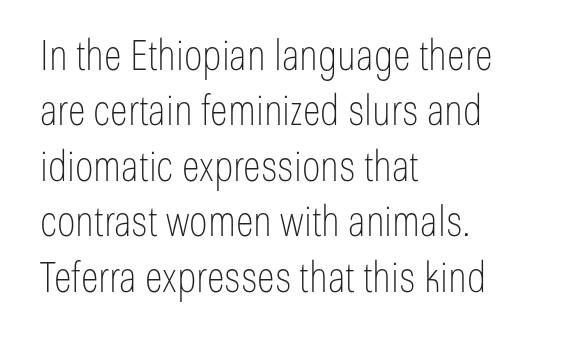
Q: Is the text bold? A: No.
Q: Is the text italic (slanted)? A: No, it is upright.
Q: Is the typeface a serif or a sans-serif typeface? A: Sans-serif.
Q: Is the text underlined? A: No.
Q: How is the paragraph aligned? A: Left-aligned.
Q: Is the spacing between letters normal or unusually wide? A: Normal.
Q: Is the spacing between lines tight, normal or loose? A: Normal.
Q: Width (condensed, normal, or wide)? A: Condensed.
Q: Stroke contrast? A: Low.
Q: x-height? A: Medium.
Q: Monospaced? A: No.
